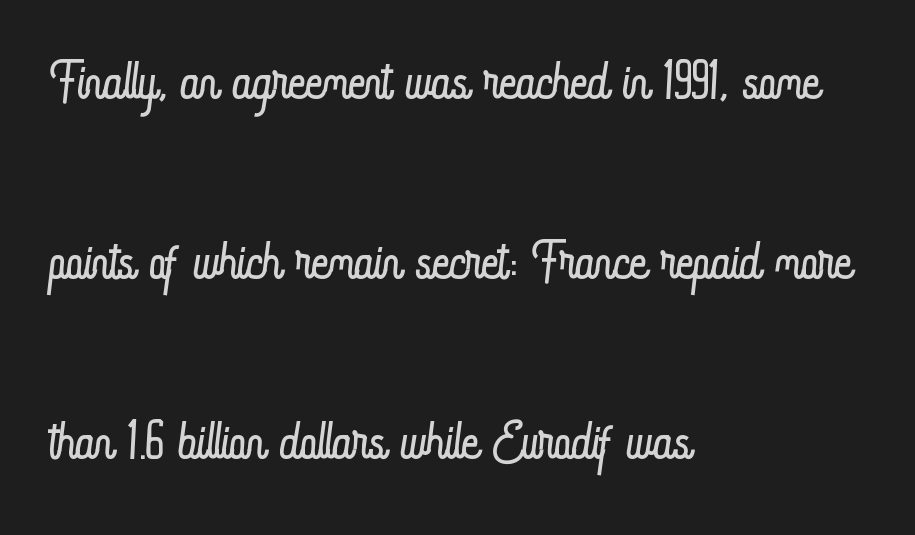
Q: Is the text bold? A: No.
Q: Is the text underlined? A: No.
Q: How is the paragraph aligned? A: Left-aligned.
Q: Is the spacing between letters normal or unusually wide? A: Normal.
Q: Is the spacing between lines tight, normal or loose? A: Loose.
Q: Width (condensed, normal, or wide)? A: Condensed.
Q: Stroke contrast? A: Low.
Q: x-height? A: Small.
Q: Monospaced? A: No.
